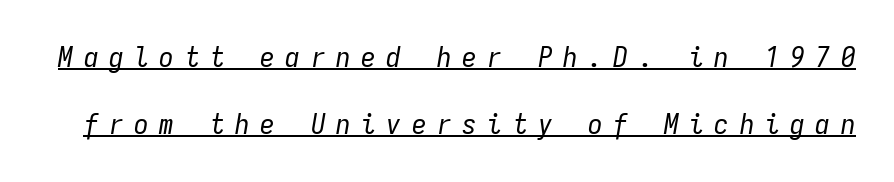
Q: Is the text bold? A: No.
Q: Is the text italic (slanted)? A: Yes, it leans right by about 9 degrees.
Q: Is the text underlined? A: Yes.
Q: Is the spacing between letters normal or unusually wide? A: Unusually wide.
Q: Is the spacing between lines tight, normal or loose? A: Loose.
Q: Width (condensed, normal, or wide)? A: Condensed.
Q: Stroke contrast? A: Low.
Q: x-height? A: Medium.
Q: Monospaced? A: Yes.
